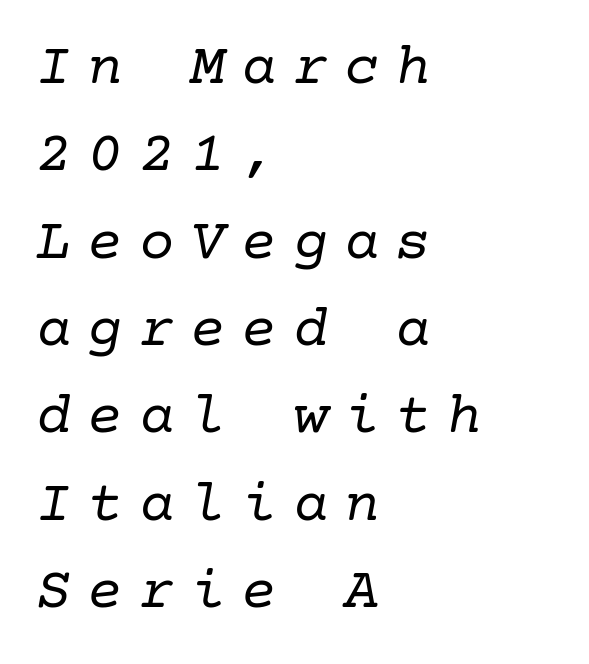
This rendering widens character spacing well past its baseline value. The strip under each line holds only bare page. The lines are quadded left. Bold? No — there's no thickening of the strokes. The glyphs in this specimen are seriffed. Emphasis-style slanted type is in use.
